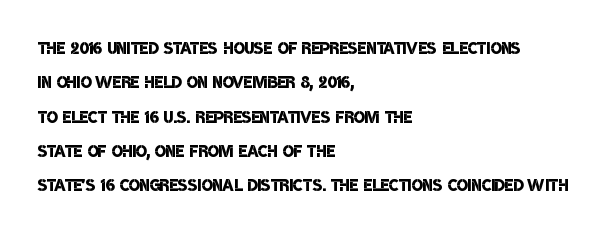
Q: Is the text bold? A: Semi-bold.
Q: Is the text underlined? A: No.
Q: How is the paragraph aligned? A: Left-aligned.
Q: Is the spacing between letters normal or unusually wide? A: Normal.
Q: Is the spacing between lines tight, normal or loose? A: Normal.
